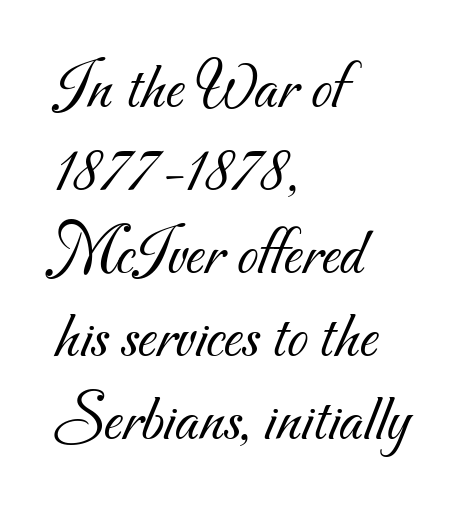
{"serif": "no", "bold": "no", "weight": "light", "width": "normal", "stroke_contrast": "medium", "x_height": "small", "monospaced": "no", "underline": "no", "align": "left", "line_spacing_ratio": 1.24, "letter_spacing": "normal", "letter_spacing_em": 0.0, "glyph_px": 67}
